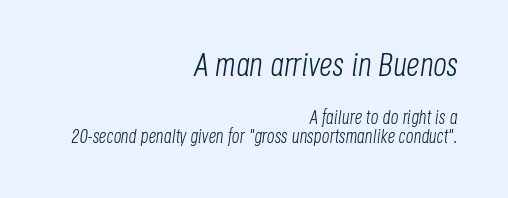
The image shows 33 px light, condensed type, italic (leaning right); set right-aligned, tight line spacing (0.99x), normal letter spacing, not underlined; the first (top) block is 1.74x larger; low stroke contrast and a large x-height.
